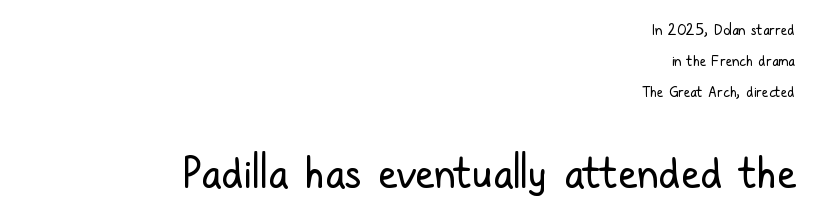
{"serif": "no", "italic": "no", "bold": "no", "weight": "regular", "width": "condensed", "stroke_contrast": "low", "x_height": "medium", "monospaced": "no", "underline": "no", "align": "right", "line_spacing": "loose", "line_spacing_ratio": 2.22, "letter_spacing": "normal", "letter_spacing_em": 0.0, "larger_block": "second", "size_ratio": 3.0, "glyph_px": 42}
